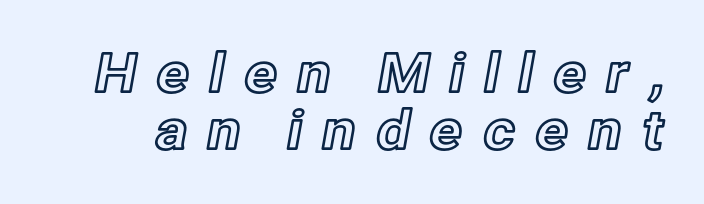
In terms of leading, this rendering errs on the cramped side. Each row of text sits above clean, open space. A typesetter would call this proportional, since set widths differ per character. The type is letterspaced generously, with wide tracking.
